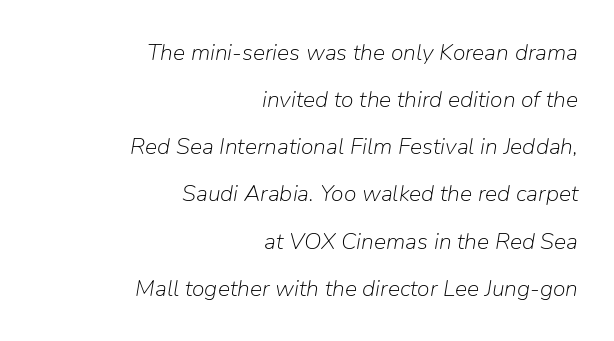
{"italic": "yes", "lean": "right", "slant_degrees": 9, "bold": "no", "underline": "no", "align": "right", "line_spacing": "loose", "line_spacing_ratio": 2.05, "letter_spacing": "normal", "letter_spacing_em": 0.0, "glyph_px": 23}
